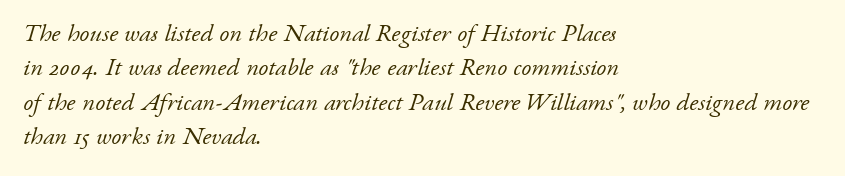
Q: Is the text bold? A: No.
Q: Is the text italic (slanted)? A: Yes, it leans right by about 17 degrees.
Q: Is the text underlined? A: No.
Q: How is the paragraph aligned? A: Left-aligned.
Q: Is the spacing between letters normal or unusually wide? A: Normal.
Q: Is the spacing between lines tight, normal or loose? A: Normal.
